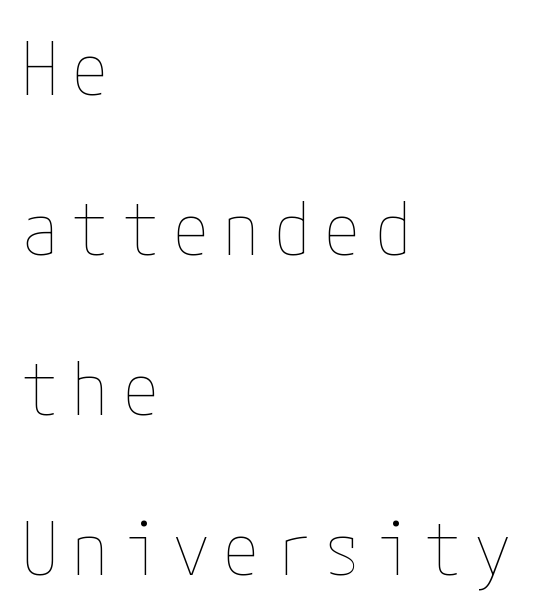
A quiet, ordinary-to-light weight characterises the typeface. Short and long lines alike share a common starting point at left. The gap between lines stays unmarked. The space between consecutive lines is lavish.
